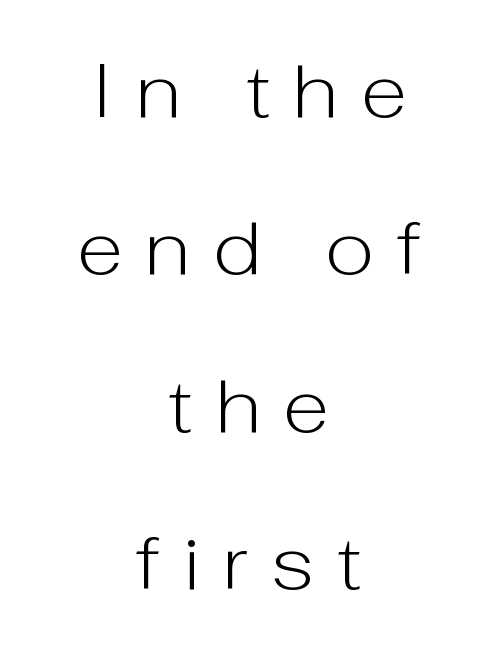
{"serif": "no", "italic": "no", "bold": "no", "weight": "light", "width": "normal", "stroke_contrast": "low", "x_height": "medium", "monospaced": "no", "underline": "no", "align": "center", "line_spacing": "loose", "line_spacing_ratio": 2.07, "letter_spacing": "wide", "letter_spacing_em": 0.3, "glyph_px": 76}
